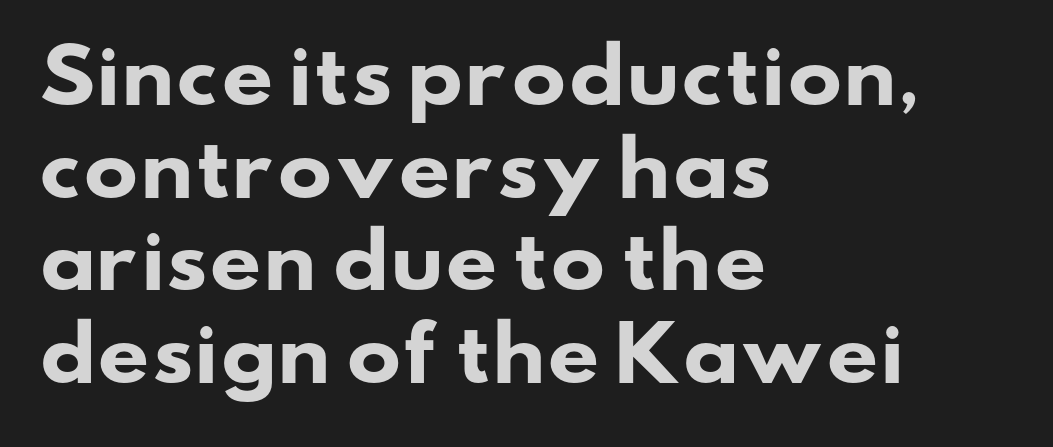
The image shows 73 px heavy, wide sans-serif type; set left-aligned, normal line spacing (1.27x), normal letter spacing, not underlined; low stroke contrast and a small x-height.
